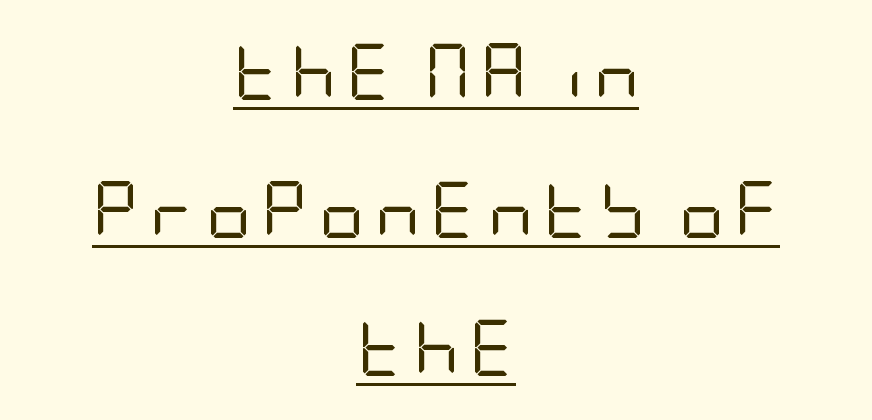
This sample is center-justified, so both line endings float freely. Underlining? Definitely there. Quick note: interline space is abundant. Type style note: lacks serifs. Posture: straight, roman, zero tilt. The strokes carry an ordinary text weight at most.
